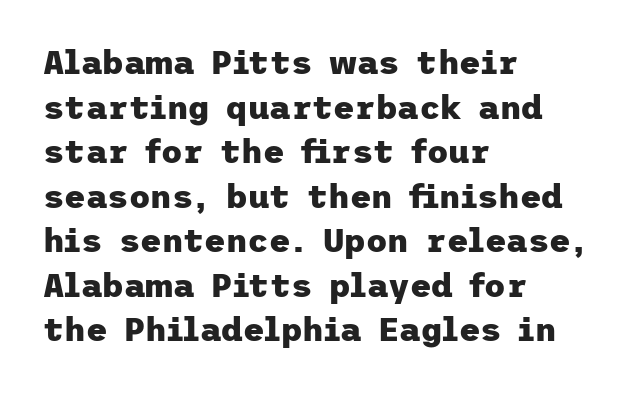
No extra tracking has been applied to these lines. I'd call this a sans setting — the letters go barefoot. Style check: upright. Descender tails drop into unmarked territory. One-word summary of the alignment: left. The font is running at its bold setting.
